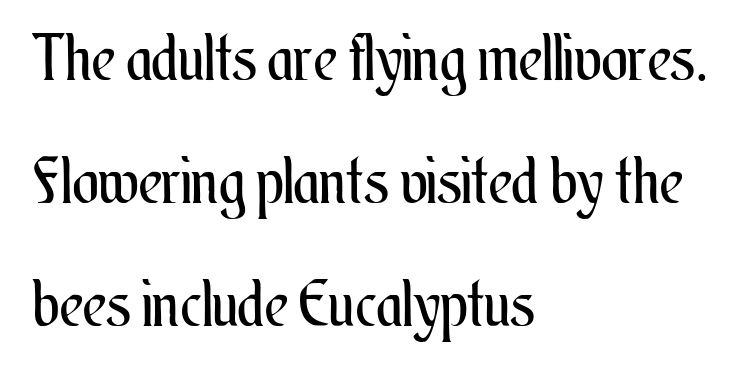
The image shows 63 px regular-weight, condensed type, upright; set left-aligned, loose line spacing (1.95x), normal letter spacing, not underlined; medium stroke contrast and a small x-height.
